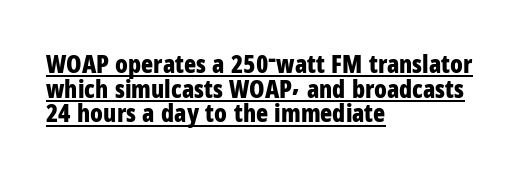
The specimen includes a rule beneath the text block's lines. Short and long lines alike share a common starting point at left. Tightly led — the rows are bunched. The specimen reads as upright at a glance. The gaps between neighbouring characters are ordinary and unremarkable. Compared with an ordinary text face, these strokes are far heavier — a full bold.
